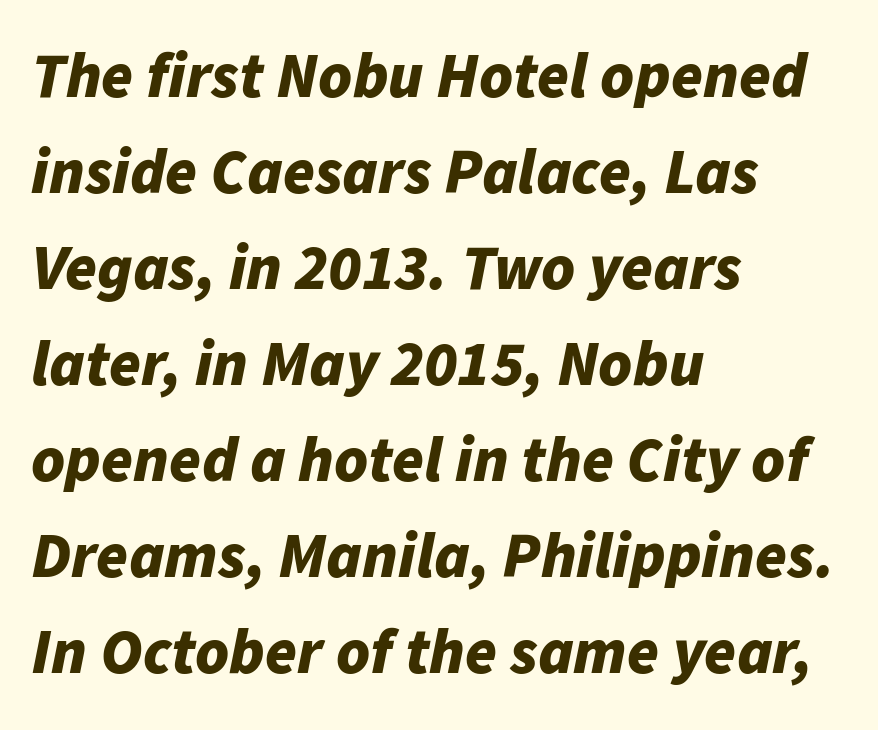
Q: Is the text bold? A: Yes.
Q: Is the text italic (slanted)? A: Yes, it leans right by about 11 degrees.
Q: Is the text underlined? A: No.
Q: How is the paragraph aligned? A: Left-aligned.
Q: Is the spacing between letters normal or unusually wide? A: Normal.
Q: Is the spacing between lines tight, normal or loose? A: Normal.
Q: Width (condensed, normal, or wide)? A: Normal.
Q: Stroke contrast? A: Low.
Q: x-height? A: Medium.
Q: Monospaced? A: No.
